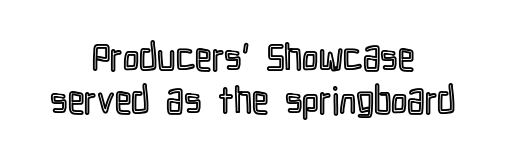
Q: Is the text italic (slanted)? A: No, it is upright.
Q: Is the text underlined? A: No.
Q: How is the paragraph aligned? A: Centered.
Q: Is the spacing between letters normal or unusually wide? A: Normal.
Q: Width (condensed, normal, or wide)? A: Condensed.
Q: x-height? A: Medium.
Q: Monospaced? A: No.
